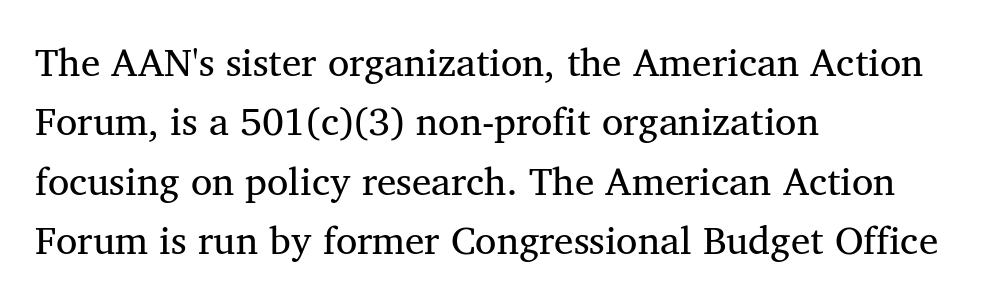
Q: Is the text bold? A: No.
Q: Is the typeface a serif or a sans-serif typeface? A: Serif.
Q: Is the text underlined? A: No.
Q: How is the paragraph aligned? A: Left-aligned.
Q: Is the spacing between letters normal or unusually wide? A: Normal.
Q: Is the spacing between lines tight, normal or loose? A: Normal.
Q: Width (condensed, normal, or wide)? A: Normal.
Q: Stroke contrast? A: Medium.
Q: x-height? A: Medium.
Q: Monospaced? A: No.
